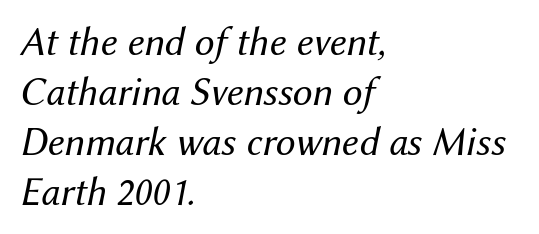
Weight: regular or lighter. Honestly, there is no underline to notice here at all. Think of a printed novel: that variable character pitch is what you see here. Would a proofreader flag this as italicized? Yes. One glance says typical: line gaps are just what's usual.
